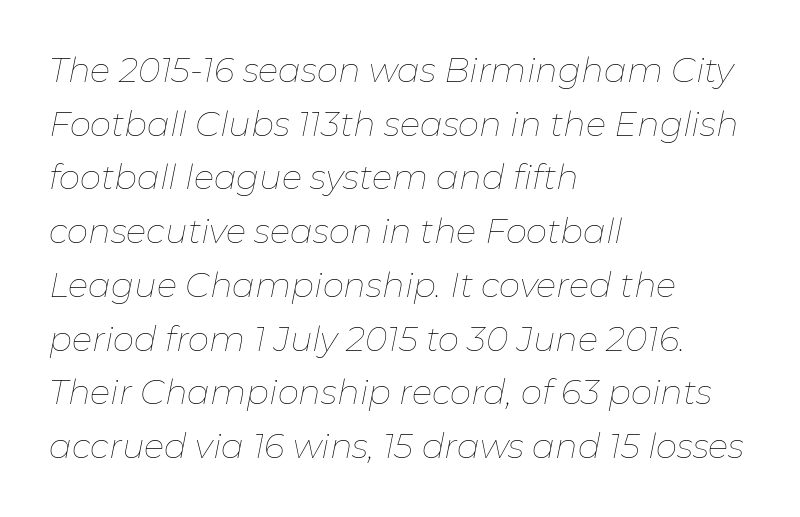
Q: Is the text bold? A: No.
Q: Is the text italic (slanted)? A: Yes, it leans right by about 11 degrees.
Q: Is the text underlined? A: No.
Q: How is the paragraph aligned? A: Left-aligned.
Q: Is the spacing between letters normal or unusually wide? A: Normal.
Q: Is the spacing between lines tight, normal or loose? A: Normal.
Q: Width (condensed, normal, or wide)? A: Normal.
Q: Stroke contrast? A: Low.
Q: x-height? A: Medium.
Q: Monospaced? A: No.
